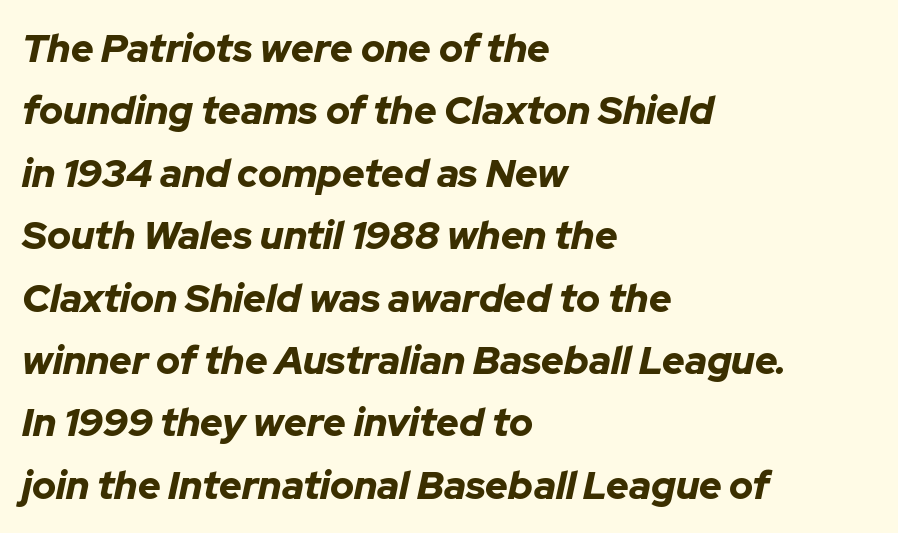
{"italic": "yes", "lean": "right", "slant_degrees": 12, "bold": "yes", "weight": "bold", "width": "normal", "stroke_contrast": "low", "x_height": "medium", "monospaced": "no", "underline": "no", "align": "left", "line_spacing": "normal", "line_spacing_ratio": 1.6, "letter_spacing": "normal", "letter_spacing_em": 0.0, "glyph_px": 39}
